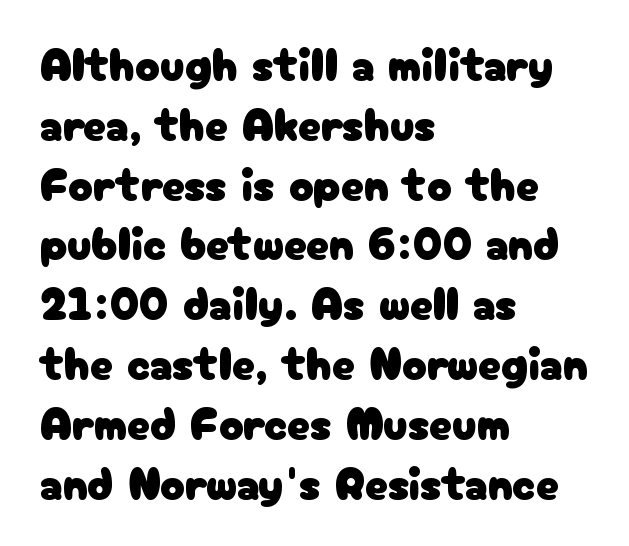
{"serif": "no", "italic": "no", "width": "normal", "stroke_contrast": "low", "x_height": "medium", "monospaced": "no", "underline": "no", "align": "left", "line_spacing": "normal", "line_spacing_ratio": 1.3, "letter_spacing": "normal", "letter_spacing_em": 0.0, "glyph_px": 46}
